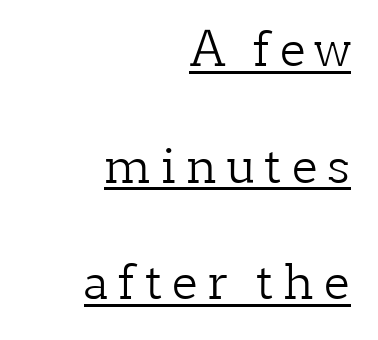
This rendering uses right alignment, leaving the left contour irregular. Classification — serif. Heft: none added — not bold. Rows of type keep a wide berth in the vertical direction. The specimen includes a rule beneath the text block's lines.
